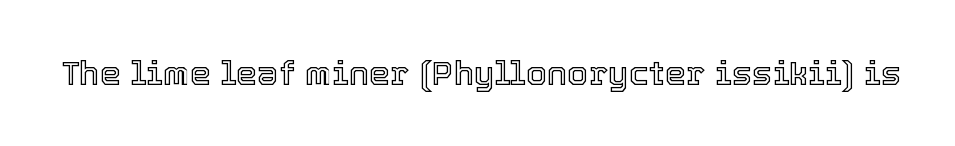
This rendering features lettering with no underline. Notice how the stems are strictly vertical — no italics here. Nothing unusual about the tracking: characters are spaced as the font intends. The letters advance in unequal steps, a hallmark of proportional type.
